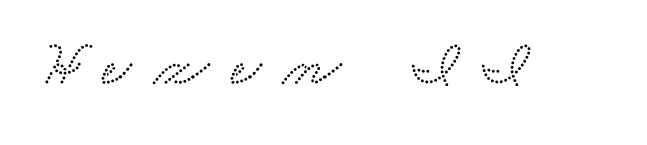
{"width": "wide", "stroke_contrast": "low", "x_height": "small", "monospaced": "no", "underline": "no", "letter_spacing": "wide", "letter_spacing_em": 0.34, "glyph_px": 66}
